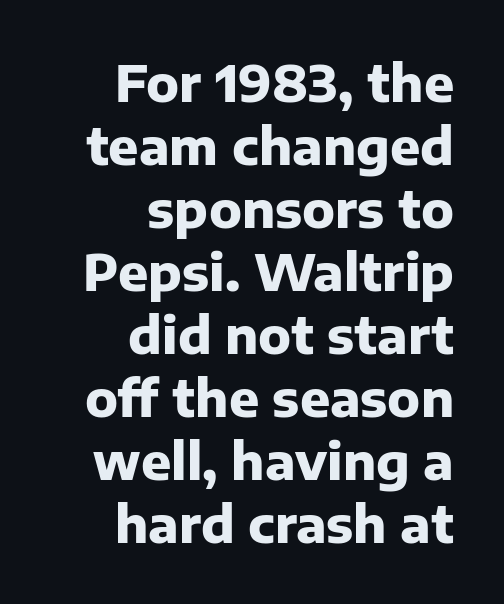
Q: Is the text bold? A: Yes.
Q: Is the text italic (slanted)? A: No, it is upright.
Q: Is the typeface a serif or a sans-serif typeface? A: Sans-serif.
Q: Is the text underlined? A: No.
Q: How is the paragraph aligned? A: Right-aligned.
Q: Is the spacing between letters normal or unusually wide? A: Normal.
Q: Is the spacing between lines tight, normal or loose? A: Normal.
Q: Width (condensed, normal, or wide)? A: Normal.
Q: Stroke contrast? A: Low.
Q: x-height? A: Medium.
Q: Monospaced? A: No.
